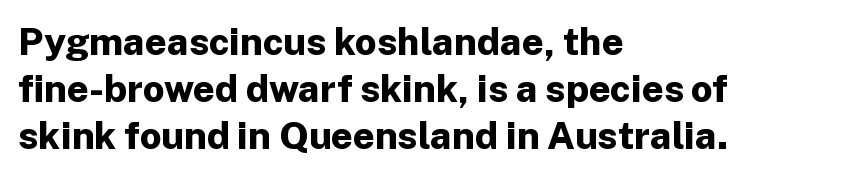
Q: Is the text bold? A: Yes.
Q: Is the text italic (slanted)? A: No, it is upright.
Q: Is the typeface a serif or a sans-serif typeface? A: Sans-serif.
Q: Is the text underlined? A: No.
Q: How is the paragraph aligned? A: Left-aligned.
Q: Is the spacing between letters normal or unusually wide? A: Normal.
Q: Width (condensed, normal, or wide)? A: Normal.
Q: Stroke contrast? A: Low.
Q: x-height? A: Medium.
Q: Monospaced? A: No.
